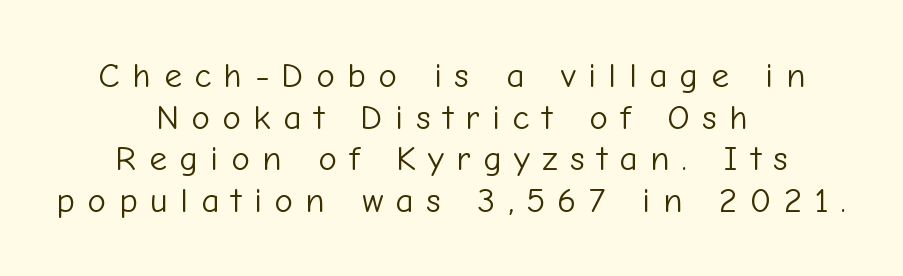
The image shows 35 px light sans-serif type, upright; set centered, line spacing 1.19x, unusually wide letter spacing (+0.36 em), not underlined; low stroke contrast and a medium x-height.
